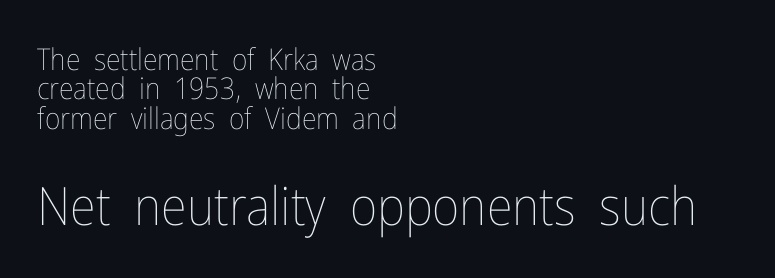
{"italic": "no", "bold": "no", "weight": "thin", "width": "condensed", "stroke_contrast": "low", "x_height": "medium", "monospaced": "no", "underline": "no", "align": "left", "line_spacing": "tight", "line_spacing_ratio": 0.98, "letter_spacing": "normal", "letter_spacing_em": 0.0, "larger_block": "second", "size_ratio": 1.77, "glyph_px": 53}
